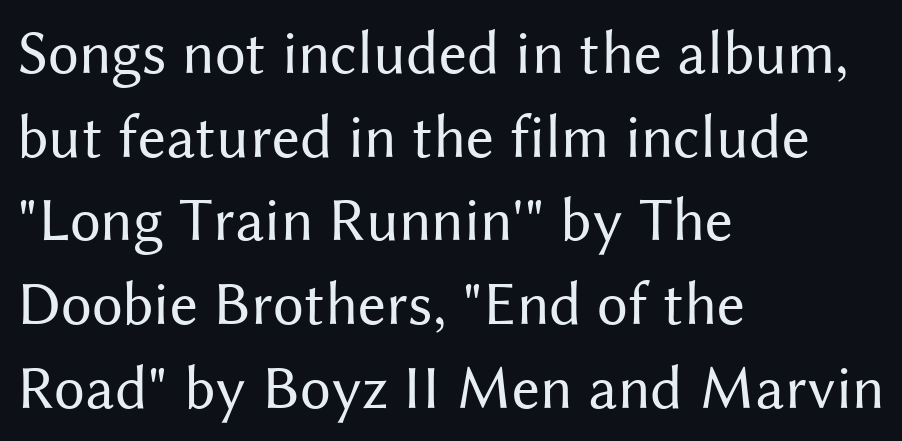
{"serif": "no", "italic": "no", "bold": "no", "weight": "regular", "width": "normal", "stroke_contrast": "medium", "x_height": "medium", "monospaced": "no", "underline": "no", "align": "left", "line_spacing": "normal", "line_spacing_ratio": 1.35, "letter_spacing": "normal", "letter_spacing_em": 0.0, "glyph_px": 62}
